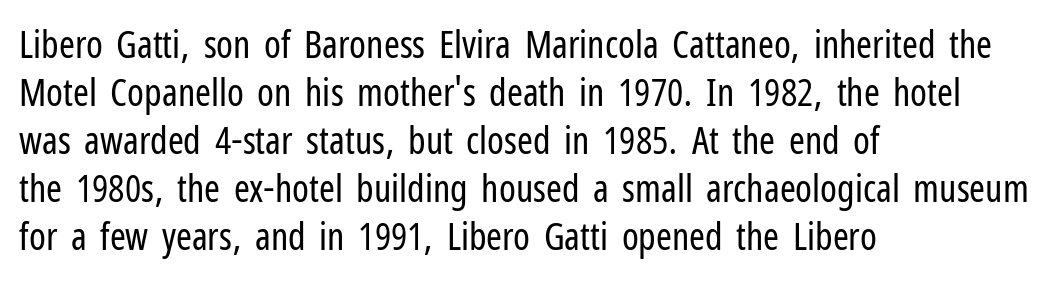
Serifs: no, the terminals of the letterforms are clean. Casual observation: everything's shoved over to the left. Observe the ordinary spacing: letters are neighbours, not strangers. Only glyphs here, with clear space below each row. Is the type heavy? It reads as light-to-regular instead.
